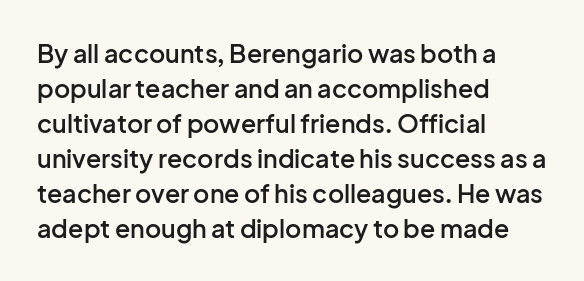
{"italic": "no", "bold": "semi", "underline": "no", "align": "left", "line_spacing": "normal", "line_spacing_ratio": 1.4, "letter_spacing": "normal", "letter_spacing_em": 0.0, "glyph_px": 25}
